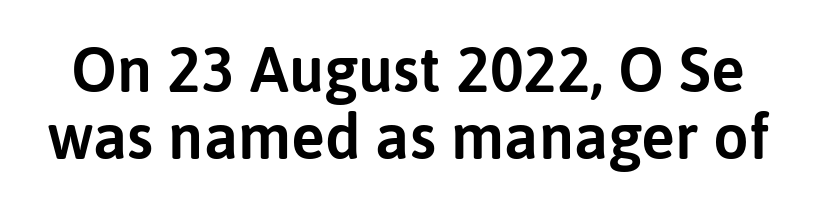
This sample uses a sans-serif face. The string is rendered with underlining switched off. What's the leading like? Squeezed, with rows nearly overlapping. This is roman type, the default non-slanted kind. These lines are rendered in a variable-pitch font. This rendering leaves character spacing at its baseline value.
